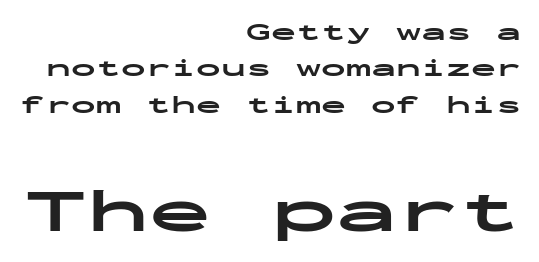
The area under the type is left untouched. Typographically, this falls in the sans-serif category. Weight check: bold — yes, fully. Character size in the trailing block exceeds that of the leading block. The leading is moderate, giving the passage an even texture. Italic: no, the glyphs are upright roman.
